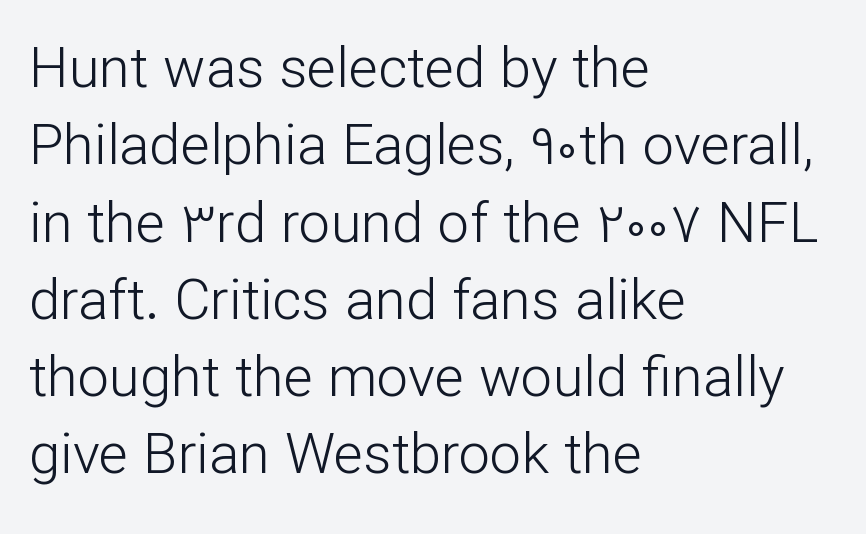
Where is the straight margin? On the left. The axis of the letterforms is exactly vertical. Is the stroke heavy? The answer is a plain regular-or-lighter. Underlining? Definitely not there.
